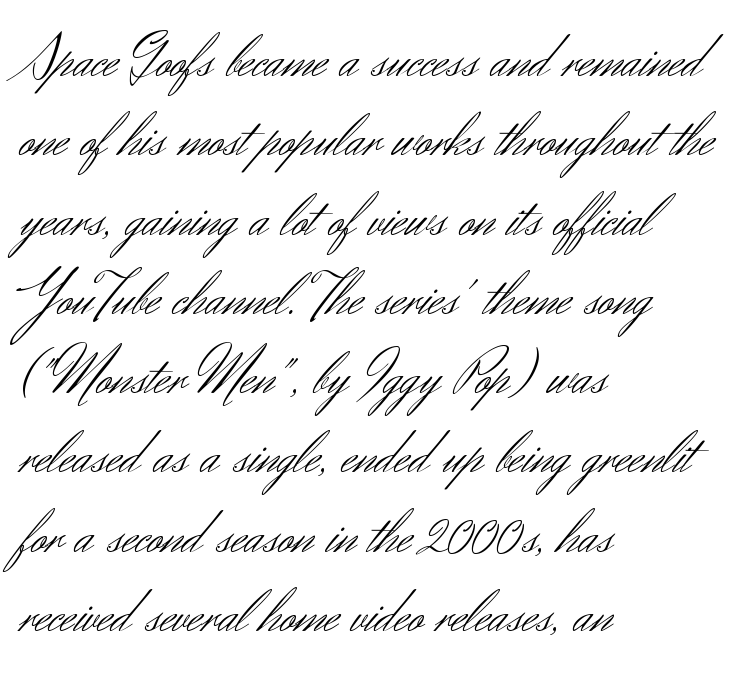
{"serif": "no", "bold": "no", "weight": "light", "width": "normal", "stroke_contrast": "medium", "x_height": "small", "monospaced": "no", "underline": "no", "align": "left", "line_spacing": "normal", "line_spacing_ratio": 1.3, "letter_spacing": "normal", "letter_spacing_em": 0.0, "glyph_px": 61}
